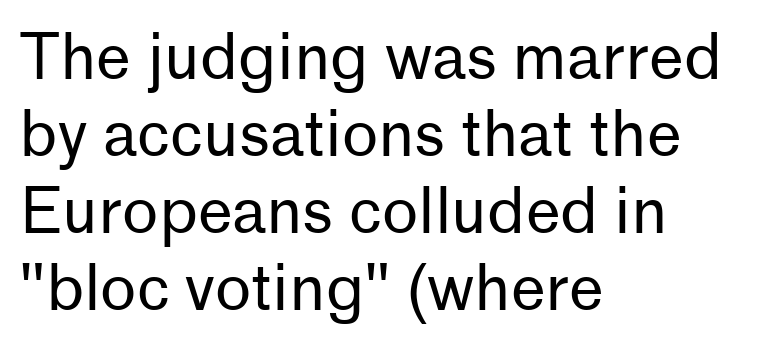
Look at the tracking — it's just the regular setting, nothing added. This rendering employs a face without finishing strokes, i.e., a sans-serif. One-word summary of the alignment: left. You can tell it's not italic because the verticals are truly vertical. This sample has the flowing, uneven cadence of proportional lettering.
